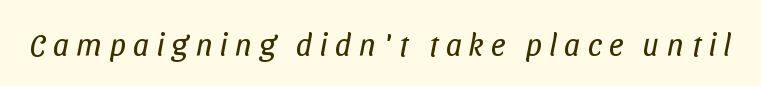
Unbolded letterforms with no extra heft. This sample has the flowing, uneven cadence of proportional lettering. Here the glyphs are tracked loosely, breaking word shapes into spaced letters. Does the type have serifs? No, each stem ends abruptly. Underlining? Definitely not there.
